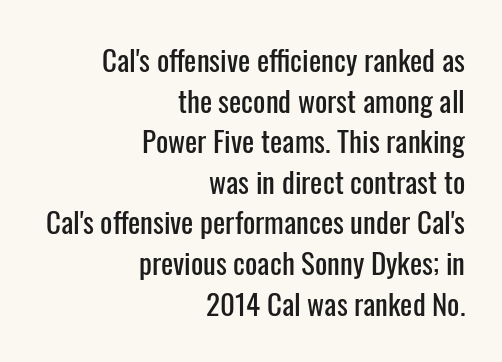
{"serif": "no", "italic": "no", "width": "condensed", "stroke_contrast": "low", "x_height": "medium", "monospaced": "no", "underline": "no", "align": "right", "line_spacing": "normal", "line_spacing_ratio": 1.4, "letter_spacing": "normal", "letter_spacing_em": 0.0, "glyph_px": 29}
